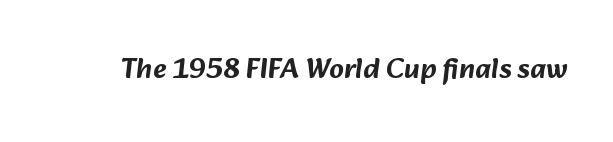
Check where the strokes stop: nothing finishes them off — pure sans. Nobody touched the tracking dial on this one. The letters advance in unequal steps, a hallmark of proportional type. The specimen omits any rule beneath the text block's lines.
